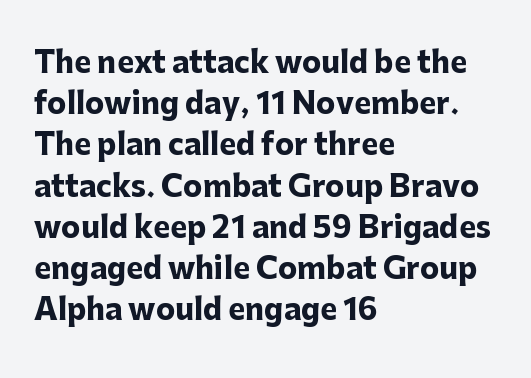
Q: Is the text bold? A: Yes.
Q: Is the text italic (slanted)? A: No, it is upright.
Q: Is the typeface a serif or a sans-serif typeface? A: Sans-serif.
Q: Is the text underlined? A: No.
Q: How is the paragraph aligned? A: Left-aligned.
Q: Is the spacing between letters normal or unusually wide? A: Normal.
Q: Is the spacing between lines tight, normal or loose? A: Normal.
Q: Width (condensed, normal, or wide)? A: Normal.
Q: Stroke contrast? A: Low.
Q: x-height? A: Medium.
Q: Monospaced? A: No.
